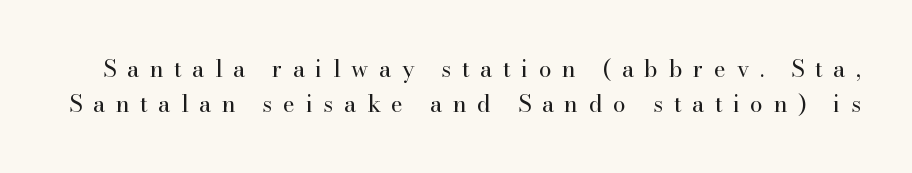
Q: Is the text bold? A: No.
Q: Is the text italic (slanted)? A: No, it is upright.
Q: Is the text underlined? A: No.
Q: Is the spacing between letters normal or unusually wide? A: Unusually wide.
Q: Is the spacing between lines tight, normal or loose? A: Normal.
